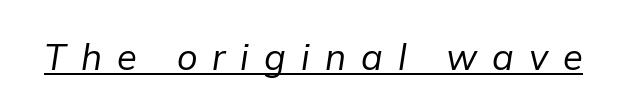
Q: Is the text bold? A: No.
Q: Is the text italic (slanted)? A: Yes, it leans right by about 9 degrees.
Q: Is the text underlined? A: Yes.
Q: Is the spacing between letters normal or unusually wide? A: Unusually wide.
Q: Width (condensed, normal, or wide)? A: Normal.
Q: Stroke contrast? A: Low.
Q: x-height? A: Medium.
Q: Monospaced? A: No.
